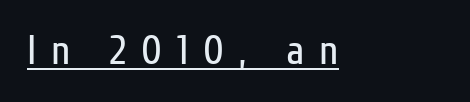
{"serif": "no", "italic": "no", "bold": "no", "weight": "regular", "width": "condensed", "stroke_contrast": "low", "x_height": "medium", "monospaced": "no", "underline": "yes", "align": "left", "letter_spacing": "wide", "letter_spacing_em": 0.36, "glyph_px": 41}
